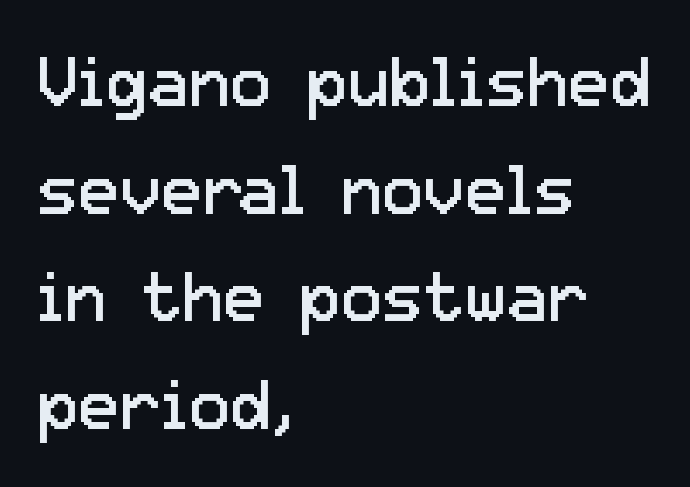
Q: Is the text bold? A: No.
Q: Is the text italic (slanted)? A: No, it is upright.
Q: Is the typeface a serif or a sans-serif typeface? A: Sans-serif.
Q: Is the text underlined? A: No.
Q: How is the paragraph aligned? A: Left-aligned.
Q: Is the spacing between letters normal or unusually wide? A: Normal.
Q: Is the spacing between lines tight, normal or loose? A: Normal.
Q: Width (condensed, normal, or wide)? A: Normal.
Q: Stroke contrast? A: Low.
Q: x-height? A: Medium.
Q: Monospaced? A: No.
